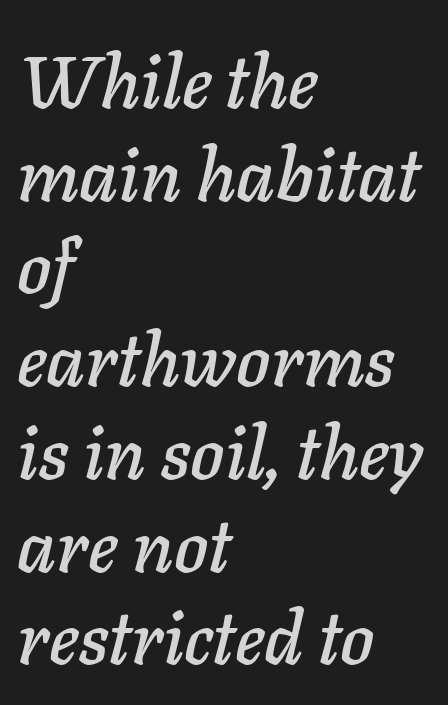
The image shows 73 px text type, italic (leaning right); set left-aligned, normal line spacing (1.27x), normal letter spacing, not underlined; low stroke contrast and a medium x-height.
